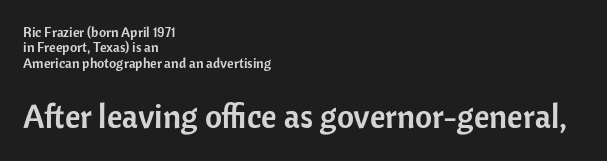
{"serif": "no", "italic": "no", "width": "normal", "stroke_contrast": "low", "x_height": "medium", "monospaced": "no", "underline": "no", "align": "left", "line_spacing": "tight", "line_spacing_ratio": 1.09, "letter_spacing": "normal", "letter_spacing_em": 0.0, "larger_block": "second", "size_ratio": 2.36, "glyph_px": 33}
